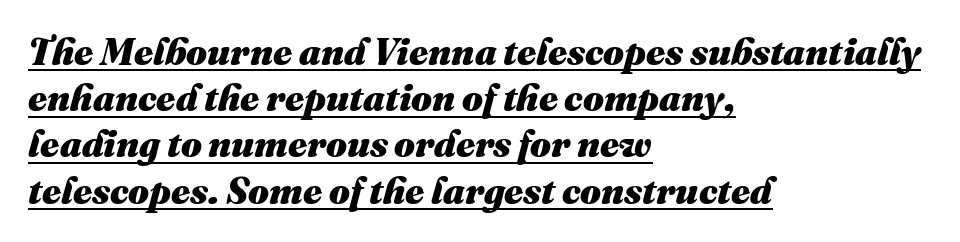
The image shows 37 px heavy type, italic (leaning right); set left-aligned, normal line spacing (1.25x), normal letter spacing, underlined; medium stroke contrast and a medium x-height.
